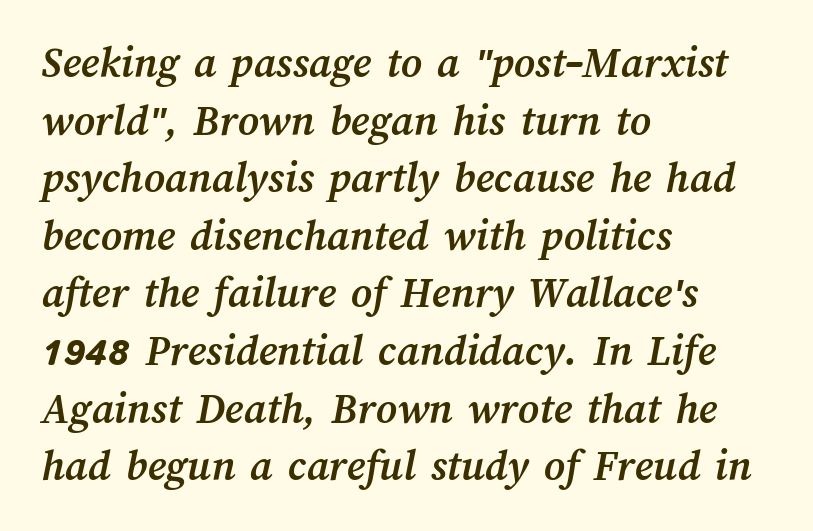
The letters advance in unequal steps, a hallmark of proportional type. Words float on clear page, feet unadorned. You'd pick this weight for a headline — it's a proper bold. Nobody touched the tracking dial on this one. Normally led — the rows are evenly, conventionally spaced. If you drew a ruler down the left edge, every line would touch it.
